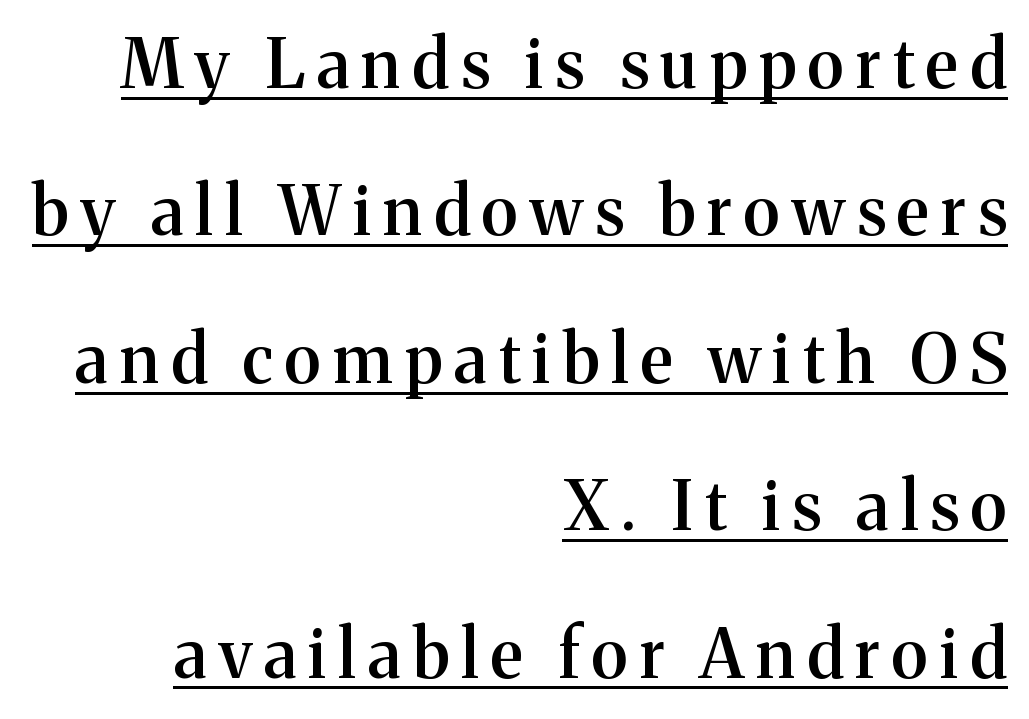
Q: Is the text bold? A: Semi-bold.
Q: Is the text italic (slanted)? A: No, it is upright.
Q: Is the typeface a serif or a sans-serif typeface? A: Serif.
Q: Is the text underlined? A: Yes.
Q: How is the paragraph aligned? A: Right-aligned.
Q: Is the spacing between lines tight, normal or loose? A: Loose.
Q: Width (condensed, normal, or wide)? A: Normal.
Q: Stroke contrast? A: Medium.
Q: x-height? A: Medium.
Q: Monospaced? A: No.
